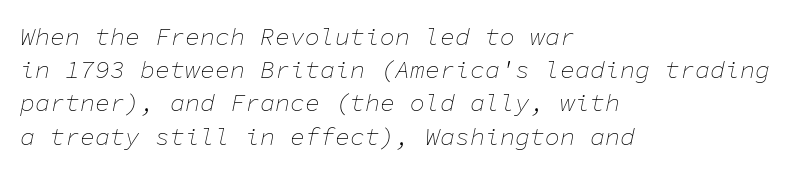
The letters look calm and open, with moderate or lighter stems. The passage shown has conventional tracking throughout. These lines were composed using italics. A bare baseline throughout the passage. Leading: standard. Where is the straight margin? On the left.
